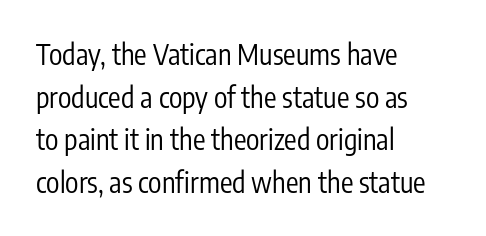
Q: Is the text bold? A: No.
Q: Is the text italic (slanted)? A: No, it is upright.
Q: Is the typeface a serif or a sans-serif typeface? A: Sans-serif.
Q: Is the text underlined? A: No.
Q: How is the paragraph aligned? A: Left-aligned.
Q: Is the spacing between letters normal or unusually wide? A: Normal.
Q: Is the spacing between lines tight, normal or loose? A: Normal.
Q: Width (condensed, normal, or wide)? A: Condensed.
Q: Stroke contrast? A: Low.
Q: x-height? A: Medium.
Q: Monospaced? A: No.
